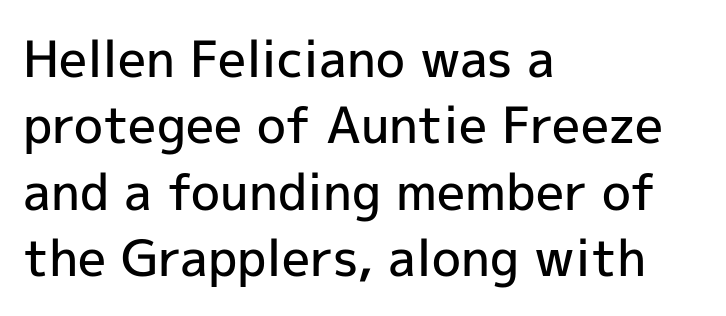
{"serif": "no", "italic": "no", "bold": "semi", "weight": "semibold", "width": "normal", "x_height": "medium", "monospaced": "no", "underline": "no", "align": "left", "line_spacing": "normal", "line_spacing_ratio": 1.33, "letter_spacing": "normal", "letter_spacing_em": 0.0, "glyph_px": 50}
